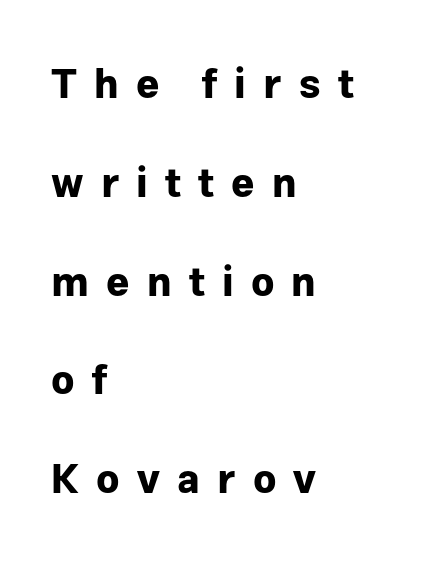
Q: Is the text bold? A: Yes.
Q: Is the text italic (slanted)? A: No, it is upright.
Q: Is the typeface a serif or a sans-serif typeface? A: Sans-serif.
Q: Is the text underlined? A: No.
Q: How is the paragraph aligned? A: Left-aligned.
Q: Is the spacing between letters normal or unusually wide? A: Unusually wide.
Q: Is the spacing between lines tight, normal or loose? A: Loose.
Q: Width (condensed, normal, or wide)? A: Normal.
Q: Stroke contrast? A: Low.
Q: x-height? A: Medium.
Q: Monospaced? A: No.
